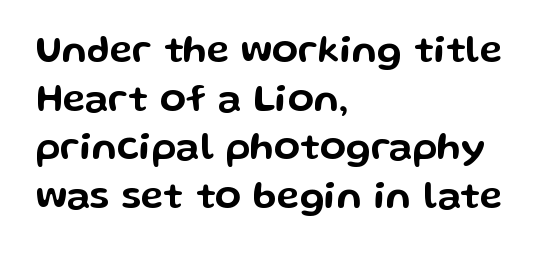
{"serif": "no", "italic": "no", "width": "wide", "stroke_contrast": "low", "x_height": "medium", "monospaced": "no", "underline": "no", "align": "left", "line_spacing": "normal", "line_spacing_ratio": 1.28, "letter_spacing": "normal", "letter_spacing_em": 0.0, "glyph_px": 38}
